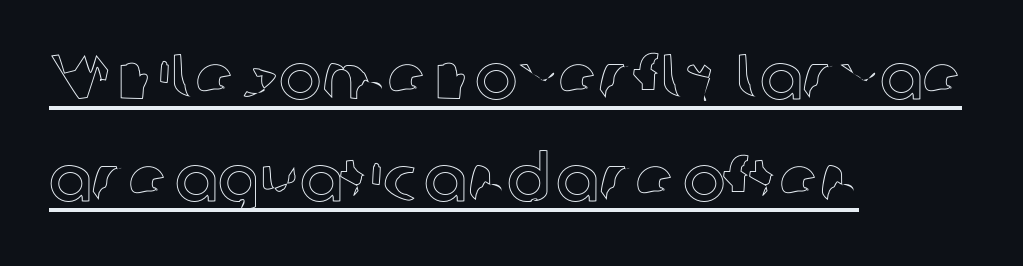
The image shows 64 px text type, upright; set left-aligned, normal line spacing (1.6x), normal letter spacing, underlined; a medium x-height.
